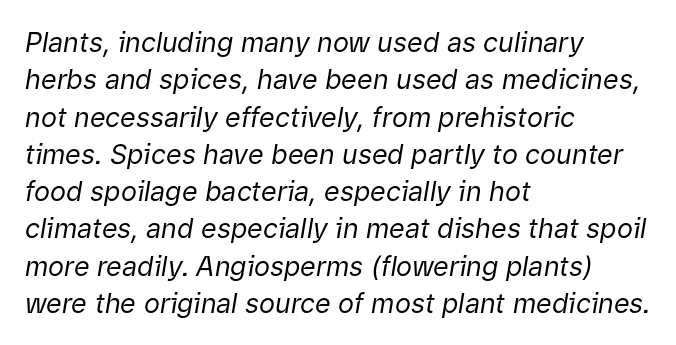
The image shows 27 px text type, italic (leaning right); set left-aligned, normal line spacing (1.38x), normal letter spacing, not underlined.
